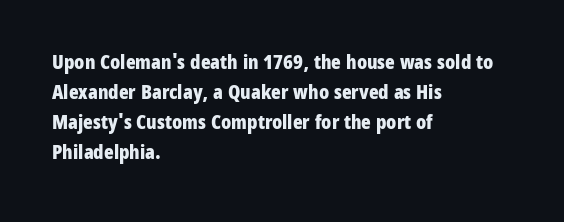
Alignment: flush left. Tall strokes in this sample are plumb rather than angled. Successive baselines arrive at the customary interval. The rendering uses a bold face; every stroke is thick and dark. The specimen omits any rule beneath the text block's lines. Short note: letters normally spaced.
